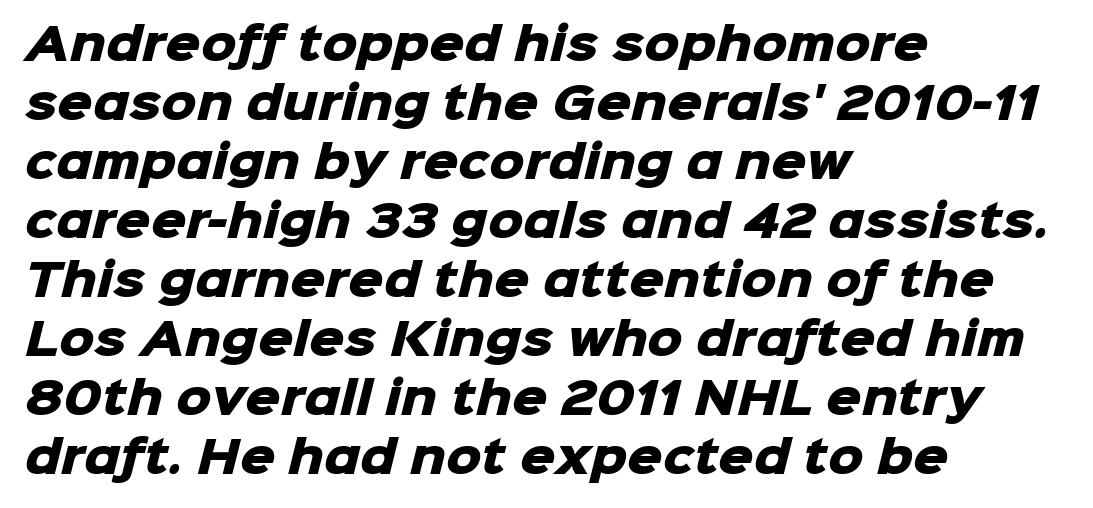
Q: Is the text bold? A: Yes.
Q: Is the typeface a serif or a sans-serif typeface? A: Sans-serif.
Q: Is the text underlined? A: No.
Q: How is the paragraph aligned? A: Left-aligned.
Q: Is the spacing between letters normal or unusually wide? A: Normal.
Q: Is the spacing between lines tight, normal or loose? A: Normal.
Q: Width (condensed, normal, or wide)? A: Normal.
Q: Stroke contrast? A: Low.
Q: x-height? A: Medium.
Q: Monospaced? A: No.
